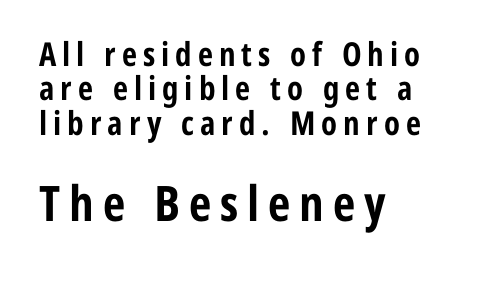
Q: Is the text bold? A: Yes.
Q: Is the text italic (slanted)? A: No, it is upright.
Q: Is the typeface a serif or a sans-serif typeface? A: Sans-serif.
Q: Is the text underlined? A: No.
Q: How is the paragraph aligned? A: Left-aligned.
Q: Is the spacing between lines tight, normal or loose? A: Tight.
Q: Which block of text is set in a larger size, the first (top) or the second (bottom)? A: The second (bottom) one.
Q: Width (condensed, normal, or wide)? A: Condensed.
Q: Stroke contrast? A: Low.
Q: x-height? A: Medium.
Q: Monospaced? A: No.
